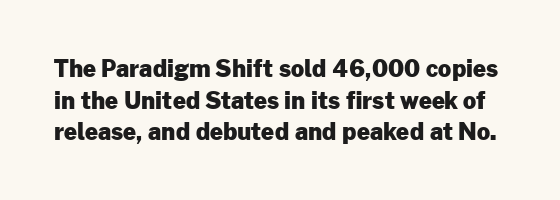
Vertically, the passage feels balanced, rows spaced as you'd expect. I'd describe the lettering as bold — thick and assertive. Letters rest on an invisible, unmarked baseline. There is no visible air inserted between adjacent glyphs. Posture: upright roman.
